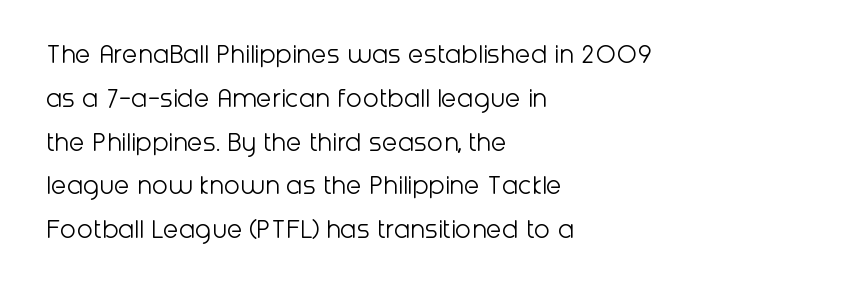
The image shows 29 px light sans-serif type, upright; set left-aligned, normal line spacing (1.51x), normal letter spacing, not underlined; low stroke contrast and a medium x-height.
